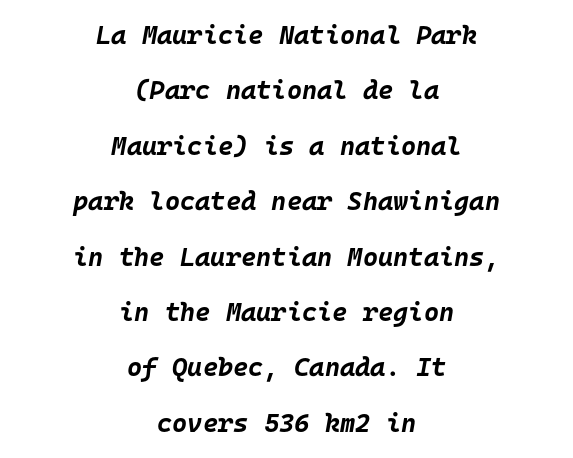
{"italic": "yes", "lean": "right", "slant_degrees": 10, "bold": "yes", "underline": "no", "align": "center", "line_spacing": "loose", "line_spacing_ratio": 2.13, "letter_spacing": "normal", "letter_spacing_em": 0.0, "glyph_px": 26}
